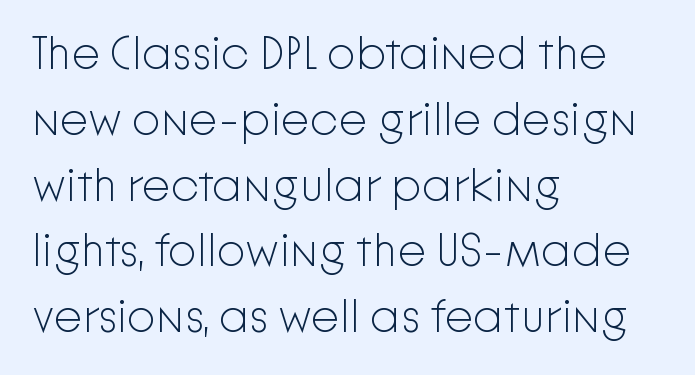
Q: Is the text bold? A: No.
Q: Is the text italic (slanted)? A: No, it is upright.
Q: Is the typeface a serif or a sans-serif typeface? A: Sans-serif.
Q: Is the text underlined? A: No.
Q: How is the paragraph aligned? A: Left-aligned.
Q: Is the spacing between letters normal or unusually wide? A: Normal.
Q: Is the spacing between lines tight, normal or loose? A: Normal.
Q: Width (condensed, normal, or wide)? A: Normal.
Q: Stroke contrast? A: Low.
Q: x-height? A: Medium.
Q: Monospaced? A: No.
